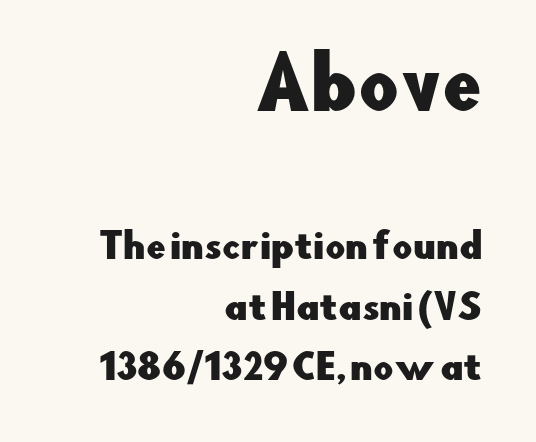
Q: Is the text italic (slanted)? A: No, it is upright.
Q: Is the typeface a serif or a sans-serif typeface? A: Sans-serif.
Q: Is the text underlined? A: No.
Q: How is the paragraph aligned? A: Right-aligned.
Q: Is the spacing between letters normal or unusually wide? A: Normal.
Q: Which block of text is set in a larger size, the first (top) or the second (bottom)? A: The first (top) one.
Q: Width (condensed, normal, or wide)? A: Normal.
Q: Stroke contrast? A: Low.
Q: x-height? A: Small.
Q: Monospaced? A: No.
